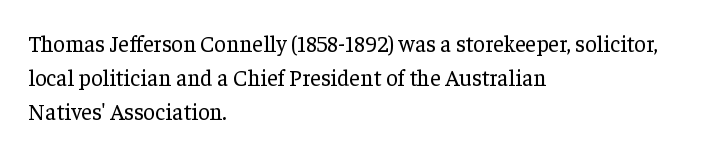
The image shows 23 px text type, upright; set left-aligned, normal line spacing (1.47x), normal letter spacing, not underlined.
